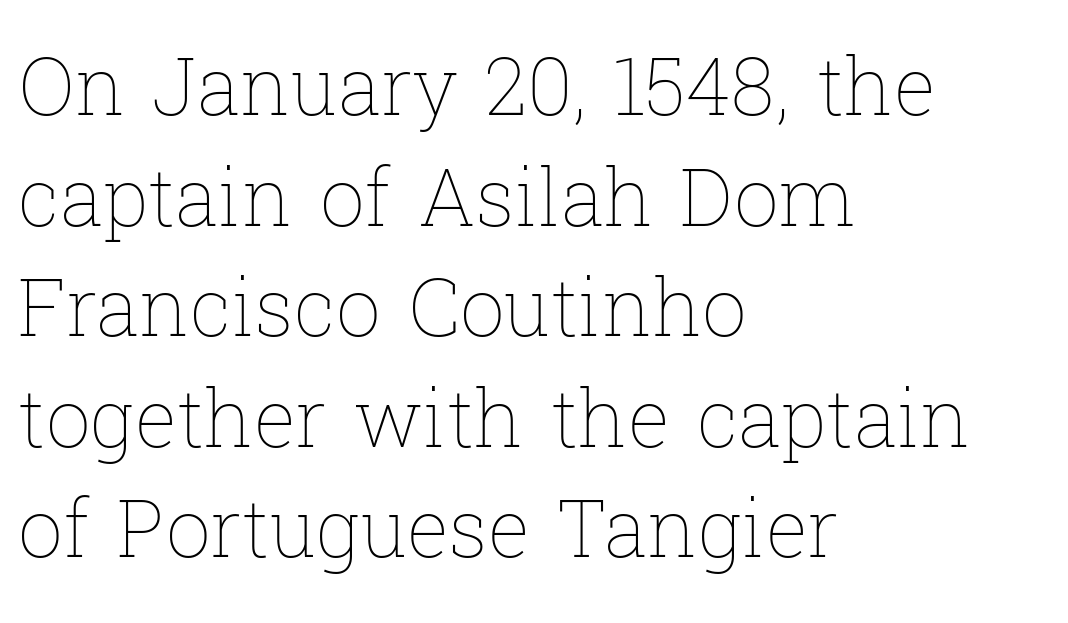
Q: Is the text bold? A: No.
Q: Is the text italic (slanted)? A: No, it is upright.
Q: Is the text underlined? A: No.
Q: How is the paragraph aligned? A: Left-aligned.
Q: Is the spacing between letters normal or unusually wide? A: Normal.
Q: Is the spacing between lines tight, normal or loose? A: Normal.
Q: Width (condensed, normal, or wide)? A: Normal.
Q: Stroke contrast? A: Low.
Q: x-height? A: Medium.
Q: Monospaced? A: No.
